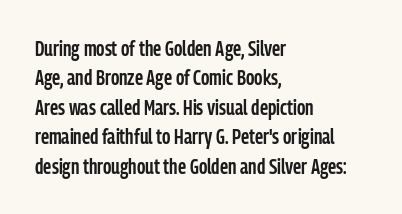
Q: Is the text bold? A: Semi-bold.
Q: Is the text italic (slanted)? A: No, it is upright.
Q: Is the text underlined? A: No.
Q: How is the paragraph aligned? A: Left-aligned.
Q: Is the spacing between letters normal or unusually wide? A: Normal.
Q: Is the spacing between lines tight, normal or loose? A: Normal.
